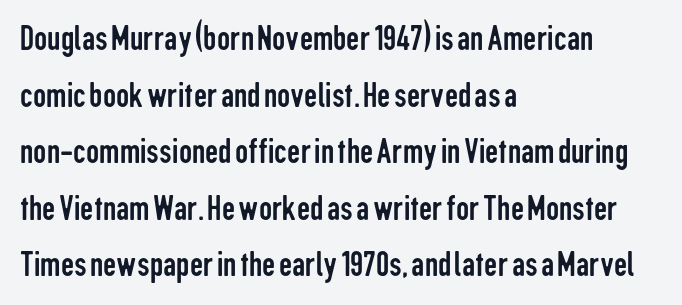
The image shows 37 px regular-weight, condensed sans-serif type, upright; set left-aligned, normal line spacing (1.53x), normal letter spacing, not underlined; low stroke contrast and a medium x-height.
